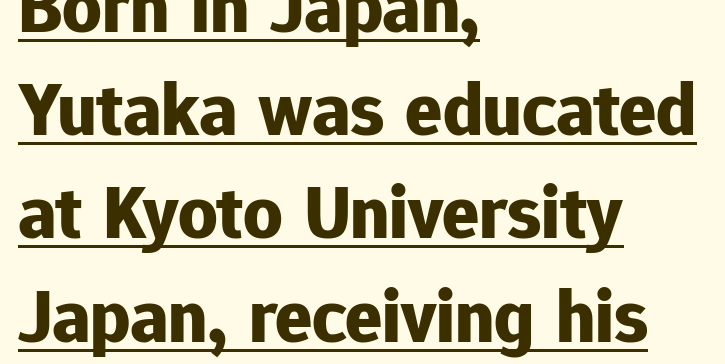
{"serif": "no", "italic": "no", "bold": "yes", "weight": "bold", "width": "normal", "stroke_contrast": "low", "x_height": "medium", "monospaced": "no", "underline": "yes", "align": "left", "line_spacing": "normal", "line_spacing_ratio": 1.34, "letter_spacing": "normal", "letter_spacing_em": 0.0, "glyph_px": 77}
